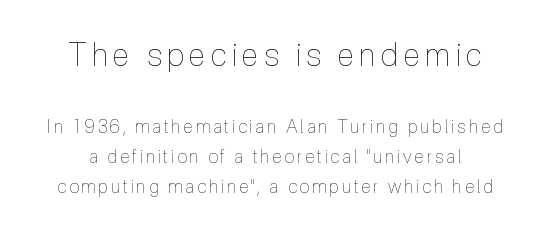
Q: Is the text bold? A: No.
Q: Is the text italic (slanted)? A: No, it is upright.
Q: Is the text underlined? A: No.
Q: Is the spacing between lines tight, normal or loose? A: Normal.
Q: Which block of text is set in a larger size, the first (top) or the second (bottom)? A: The first (top) one.
Q: Width (condensed, normal, or wide)? A: Condensed.
Q: x-height? A: Medium.
Q: Monospaced? A: No.
